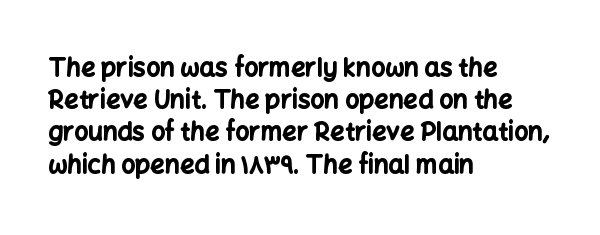
{"italic": "no", "bold": "yes", "underline": "no", "align": "left", "line_spacing": "normal", "line_spacing_ratio": 1.29, "letter_spacing": "normal", "letter_spacing_em": 0.0, "glyph_px": 25}
